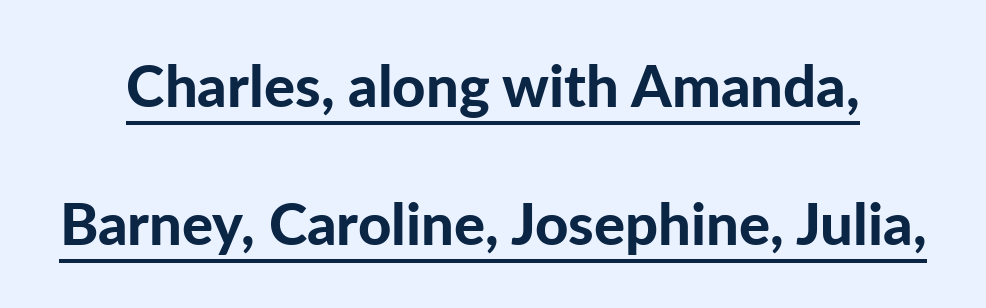
Look at the tracking — it's just the regular setting, nothing added. Regarding serifs, this sample does without them. If you measured baseline to baseline, you'd find a long distance. Vertical strokes here are truly vertical. Underlining? Definitely there.
